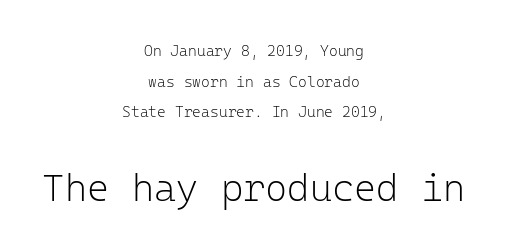
Q: Is the text bold? A: No.
Q: Is the text italic (slanted)? A: No, it is upright.
Q: Is the typeface a serif or a sans-serif typeface? A: Sans-serif.
Q: Is the text underlined? A: No.
Q: How is the paragraph aligned? A: Centered.
Q: Is the spacing between letters normal or unusually wide? A: Normal.
Q: Is the spacing between lines tight, normal or loose? A: Loose.
Q: Which block of text is set in a larger size, the first (top) or the second (bottom)? A: The second (bottom) one.
Q: Width (condensed, normal, or wide)? A: Normal.
Q: Stroke contrast? A: Low.
Q: x-height? A: Medium.
Q: Monospaced? A: Yes.
